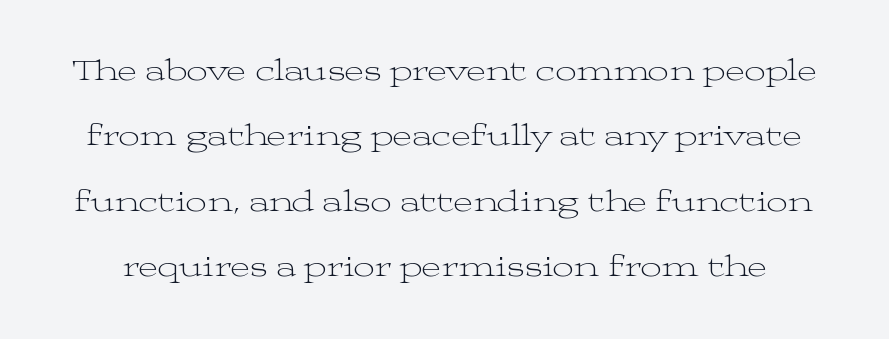
{"serif": "yes", "italic": "no", "bold": "no", "weight": "light", "width": "wide", "stroke_contrast": "medium", "x_height": "medium", "monospaced": "no", "underline": "no", "line_spacing": "loose", "line_spacing_ratio": 2.18, "letter_spacing": "normal", "letter_spacing_em": 0.0, "glyph_px": 30}
